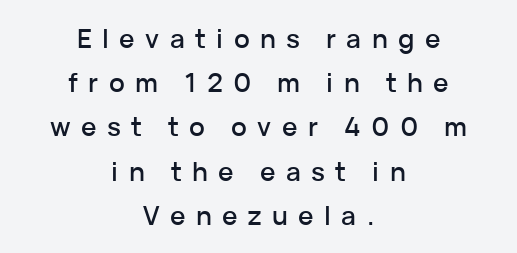
Q: Is the text italic (slanted)? A: No, it is upright.
Q: Is the text underlined? A: No.
Q: How is the paragraph aligned? A: Centered.
Q: Is the spacing between letters normal or unusually wide? A: Unusually wide.
Q: Is the spacing between lines tight, normal or loose? A: Normal.
